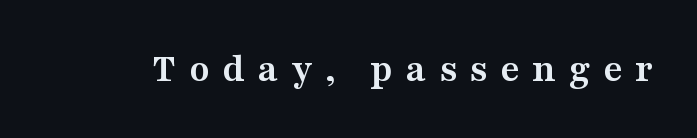
The typeface chosen for these lines features serifs. You could not count columns in this text — the font is proportionally spaced. Posture: straight, roman, zero tilt. The space directly below the letters is spotless.
